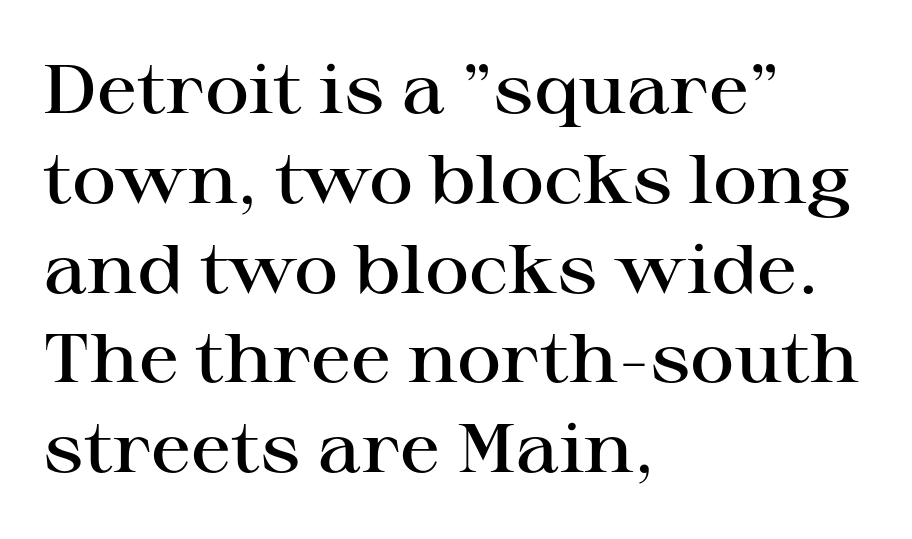
{"serif": "yes", "italic": "no", "bold": "semi", "weight": "semibold", "width": "wide", "stroke_contrast": "high", "x_height": "medium", "monospaced": "no", "underline": "no", "align": "left", "line_spacing": "normal", "line_spacing_ratio": 1.32, "letter_spacing": "normal", "letter_spacing_em": 0.0, "glyph_px": 68}
